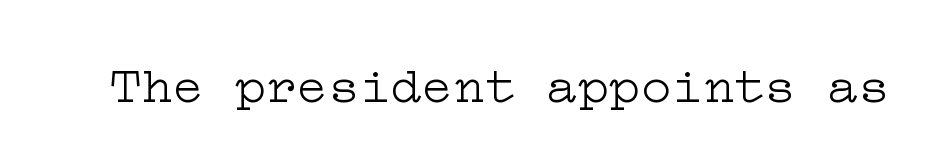
These lines are composed in type with serifs. Ink coverage per letter is moderate at most. Default kerning and tracking; the words read as compact shapes. Honestly, there is no underline to notice here at all. In terms of posture, this sample is upright.
